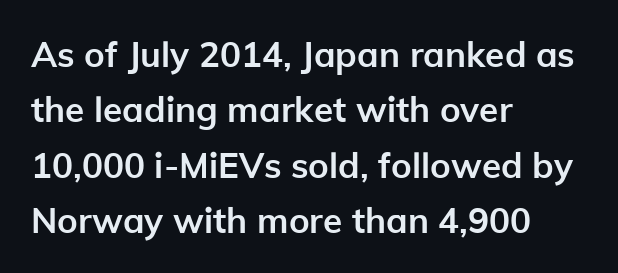
{"serif": "no", "italic": "no", "bold": "yes", "weight": "semibold", "width": "normal", "stroke_contrast": "low", "x_height": "medium", "monospaced": "no", "underline": "no", "align": "left", "line_spacing": "normal", "line_spacing_ratio": 1.58, "letter_spacing": "normal", "letter_spacing_em": 0.0, "glyph_px": 35}
